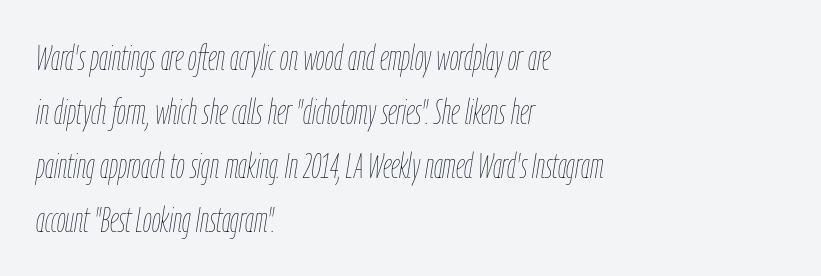
Q: Is the text bold? A: No.
Q: Is the text italic (slanted)? A: Yes, it leans right by about 9 degrees.
Q: Is the text underlined? A: No.
Q: How is the paragraph aligned? A: Left-aligned.
Q: Is the spacing between letters normal or unusually wide? A: Normal.
Q: Is the spacing between lines tight, normal or loose? A: Normal.
Q: Width (condensed, normal, or wide)? A: Condensed.
Q: Stroke contrast? A: Low.
Q: x-height? A: Medium.
Q: Monospaced? A: No.
